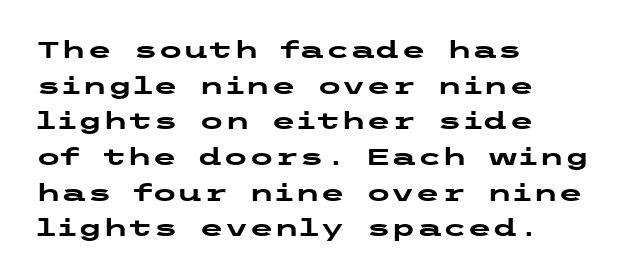
Q: Is the text bold? A: Yes.
Q: Is the text italic (slanted)? A: No, it is upright.
Q: Is the text underlined? A: No.
Q: How is the paragraph aligned? A: Left-aligned.
Q: Is the spacing between letters normal or unusually wide? A: Normal.
Q: Is the spacing between lines tight, normal or loose? A: Normal.
